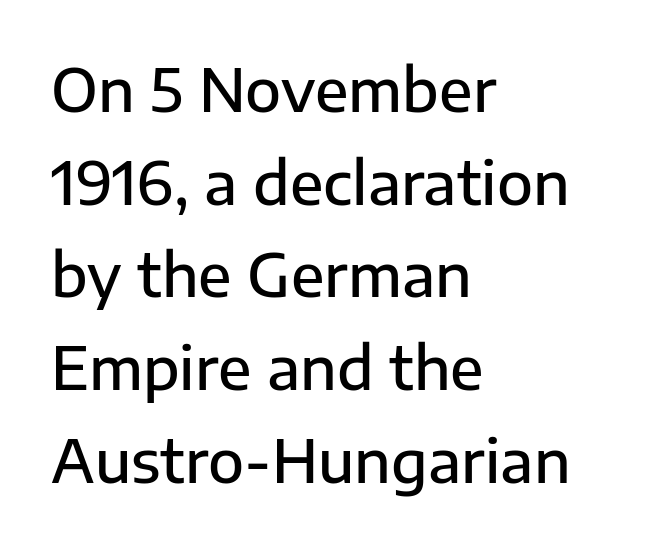
Q: Is the text bold? A: Semi-bold.
Q: Is the text italic (slanted)? A: No, it is upright.
Q: Is the typeface a serif or a sans-serif typeface? A: Sans-serif.
Q: Is the text underlined? A: No.
Q: How is the paragraph aligned? A: Left-aligned.
Q: Is the spacing between letters normal or unusually wide? A: Normal.
Q: Is the spacing between lines tight, normal or loose? A: Normal.
Q: Width (condensed, normal, or wide)? A: Normal.
Q: Stroke contrast? A: Low.
Q: x-height? A: Medium.
Q: Monospaced? A: No.
